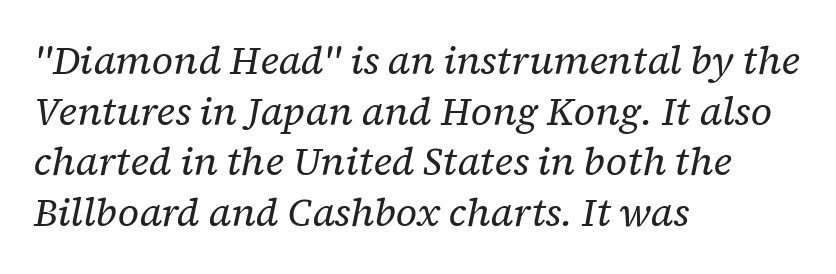
{"serif": "yes", "italic": "yes", "lean": "right", "slant_degrees": 12, "bold": "no", "weight": "regular", "width": "normal", "stroke_contrast": "low", "x_height": "medium", "monospaced": "no", "underline": "no", "align": "left", "line_spacing": "normal", "line_spacing_ratio": 1.3, "letter_spacing": "normal", "letter_spacing_em": 0.0, "glyph_px": 39}
